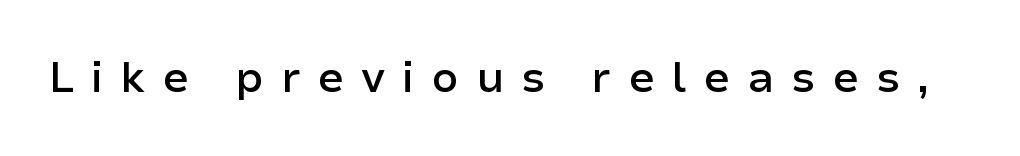
{"serif": "no", "italic": "no", "bold": "semi", "weight": "semibold", "width": "normal", "stroke_contrast": "low", "x_height": "medium", "monospaced": "no", "underline": "no", "letter_spacing": "wide", "letter_spacing_em": 0.39, "glyph_px": 43}
